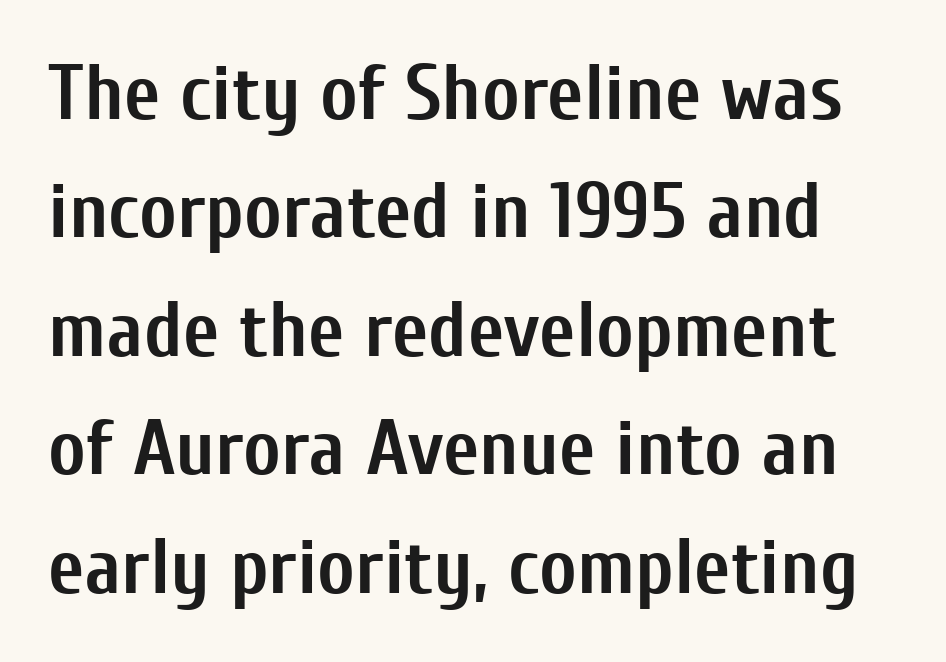
The image shows 79 px semibold, condensed sans-serif type, upright; set normal line spacing (1.5x), normal letter spacing, not underlined; low stroke contrast and a medium x-height.
